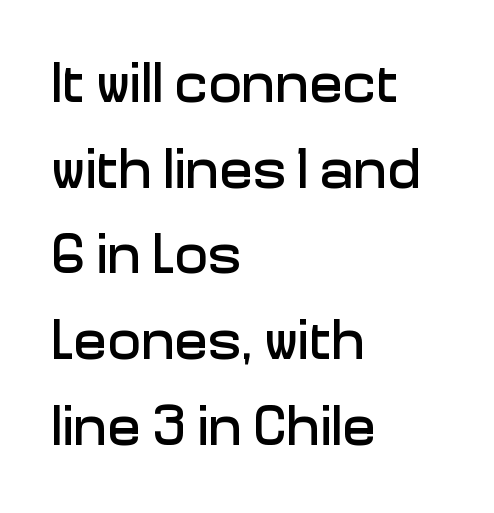
{"serif": "no", "italic": "no", "width": "normal", "stroke_contrast": "low", "x_height": "medium", "monospaced": "no", "underline": "no", "align": "left", "line_spacing": "normal", "line_spacing_ratio": 1.53, "letter_spacing": "normal", "letter_spacing_em": 0.0, "glyph_px": 56}
